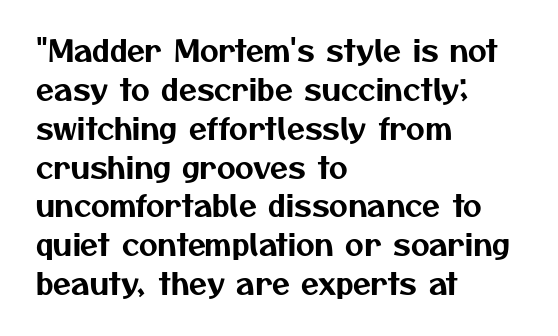
Q: Is the typeface a serif or a sans-serif typeface? A: Sans-serif.
Q: Is the text underlined? A: No.
Q: How is the paragraph aligned? A: Left-aligned.
Q: Is the spacing between letters normal or unusually wide? A: Normal.
Q: Is the spacing between lines tight, normal or loose? A: Normal.
Q: Width (condensed, normal, or wide)? A: Normal.
Q: Stroke contrast? A: Medium.
Q: x-height? A: Medium.
Q: Monospaced? A: No.
